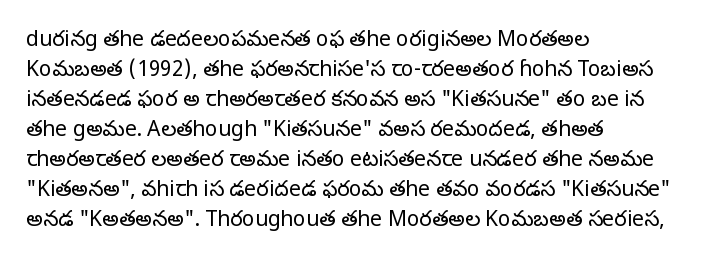
Q: Is the text bold? A: No.
Q: Is the text italic (slanted)? A: No, it is upright.
Q: Is the text underlined? A: No.
Q: How is the paragraph aligned? A: Left-aligned.
Q: Is the spacing between letters normal or unusually wide? A: Normal.
Q: Is the spacing between lines tight, normal or loose? A: Normal.
